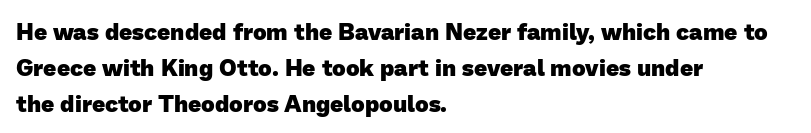
Observe the ordinary spacing: letters are neighbours, not strangers. You'd pick this weight for a headline — it's a proper bold. The rag falls on the right side of this text block. Quick note: underline off.
